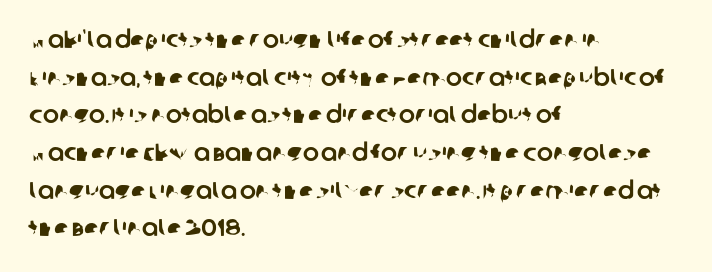
Q: Is the text underlined? A: No.
Q: How is the paragraph aligned? A: Left-aligned.
Q: Is the spacing between letters normal or unusually wide? A: Normal.
Q: Is the spacing between lines tight, normal or loose? A: Normal.
